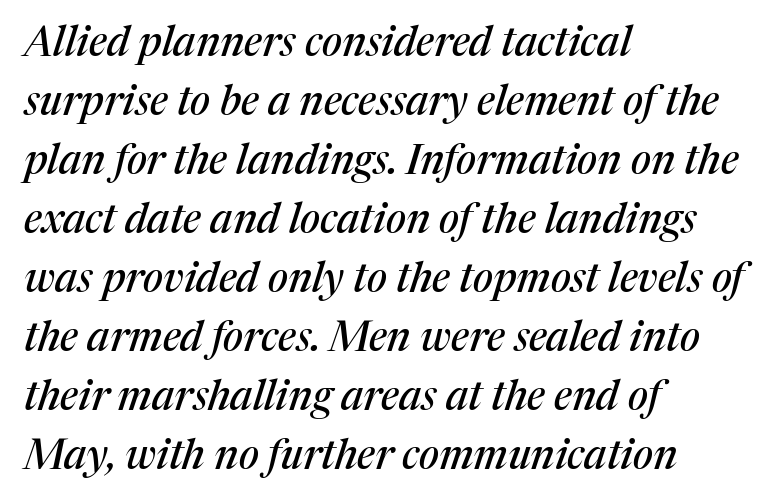
{"serif": "yes", "italic": "yes", "lean": "right", "slant_degrees": 17, "width": "normal", "stroke_contrast": "medium", "x_height": "medium", "monospaced": "no", "underline": "no", "align": "left", "line_spacing": "normal", "line_spacing_ratio": 1.44, "letter_spacing": "normal", "letter_spacing_em": 0.0, "glyph_px": 41}
